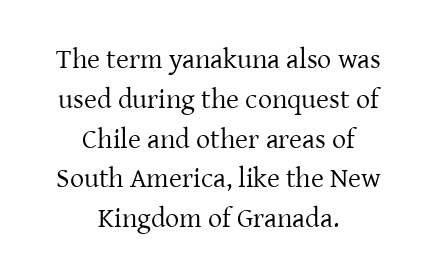
{"serif": "yes", "italic": "no", "bold": "no", "weight": "regular", "width": "normal", "stroke_contrast": "low", "x_height": "medium", "monospaced": "no", "underline": "no", "align": "center", "line_spacing": "normal", "line_spacing_ratio": 1.42, "letter_spacing": "normal", "letter_spacing_em": 0.0, "glyph_px": 28}
